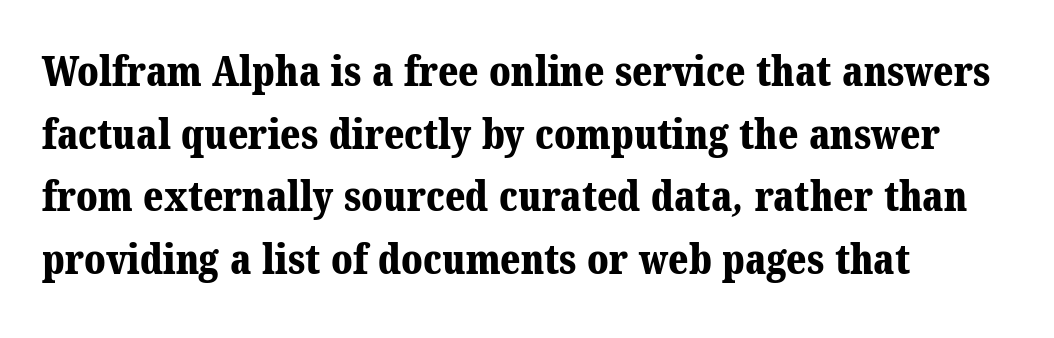
The image shows 41 px bold serif type; set left-aligned, normal line spacing (1.53x), normal letter spacing, not underlined; medium stroke contrast and a medium x-height.
